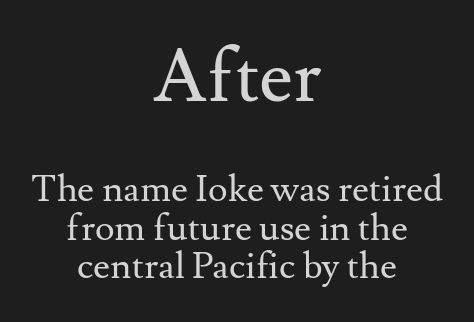
The image shows 74 px regular-weight serif type, upright; set centered, tight line spacing (1.03x), normal letter spacing, not underlined; the first (top) block is 2.0x larger; medium stroke contrast and a small x-height.
